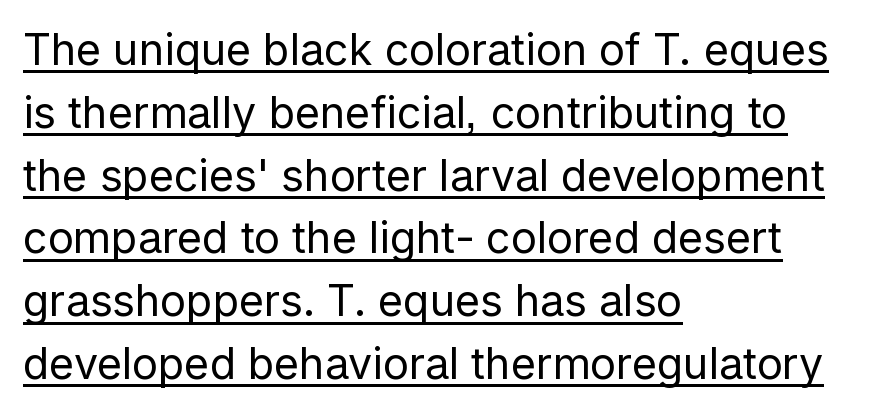
{"serif": "no", "italic": "no", "bold": "no", "weight": "regular", "width": "normal", "stroke_contrast": "low", "x_height": "medium", "monospaced": "no", "underline": "yes", "align": "left", "line_spacing": "normal", "line_spacing_ratio": 1.46, "letter_spacing": "normal", "letter_spacing_em": 0.0, "glyph_px": 43}
